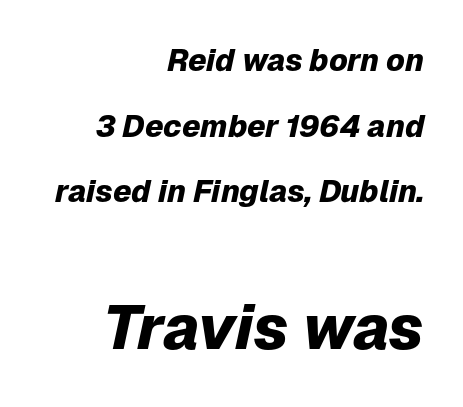
Q: Is the text bold? A: Yes.
Q: Is the text italic (slanted)? A: Yes, it leans right by about 12 degrees.
Q: Is the text underlined? A: No.
Q: How is the paragraph aligned? A: Right-aligned.
Q: Is the spacing between letters normal or unusually wide? A: Normal.
Q: Is the spacing between lines tight, normal or loose? A: Loose.
Q: Which block of text is set in a larger size, the first (top) or the second (bottom)? A: The second (bottom) one.
Q: Width (condensed, normal, or wide)? A: Normal.
Q: Stroke contrast? A: Low.
Q: x-height? A: Medium.
Q: Monospaced? A: No.
